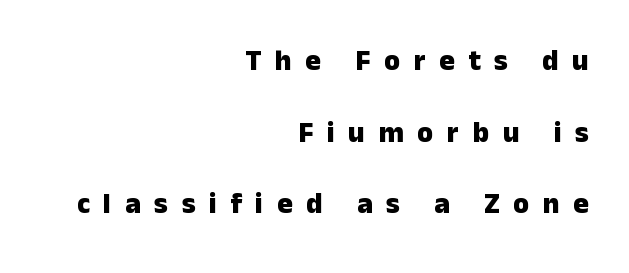
The image shows 29 px heavy sans-serif type, upright; set right-aligned, loose line spacing (2.47x), unusually wide letter spacing (+0.47 em), not underlined; low stroke contrast and a medium x-height.
